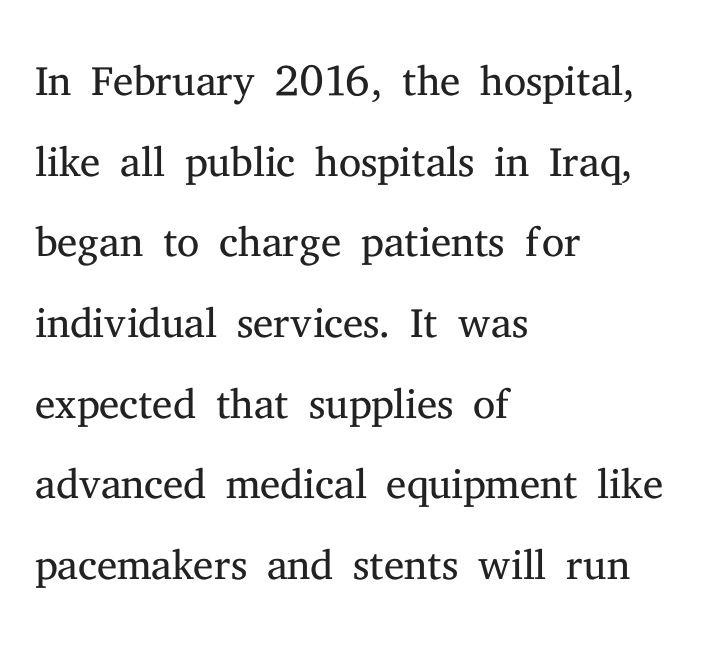
{"serif": "yes", "italic": "no", "bold": "no", "weight": "light", "width": "normal", "stroke_contrast": "medium", "x_height": "medium", "monospaced": "no", "underline": "no", "align": "left", "line_spacing": "normal", "line_spacing_ratio": 1.28, "letter_spacing": "normal", "letter_spacing_em": 0.0, "glyph_px": 63}
